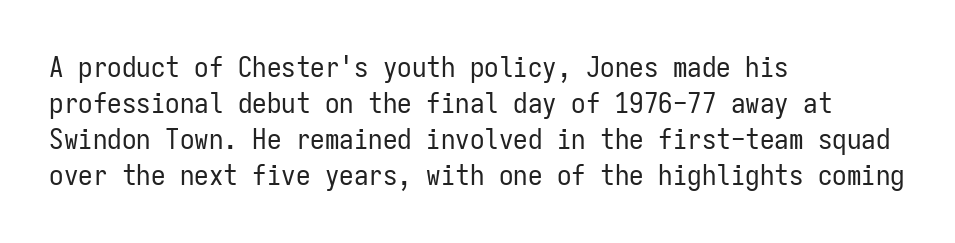
The image shows 29 px regular-weight, condensed sans-serif type, upright, monospaced; set left-aligned, line spacing 1.24x, normal letter spacing, not underlined; low stroke contrast and a medium x-height.
